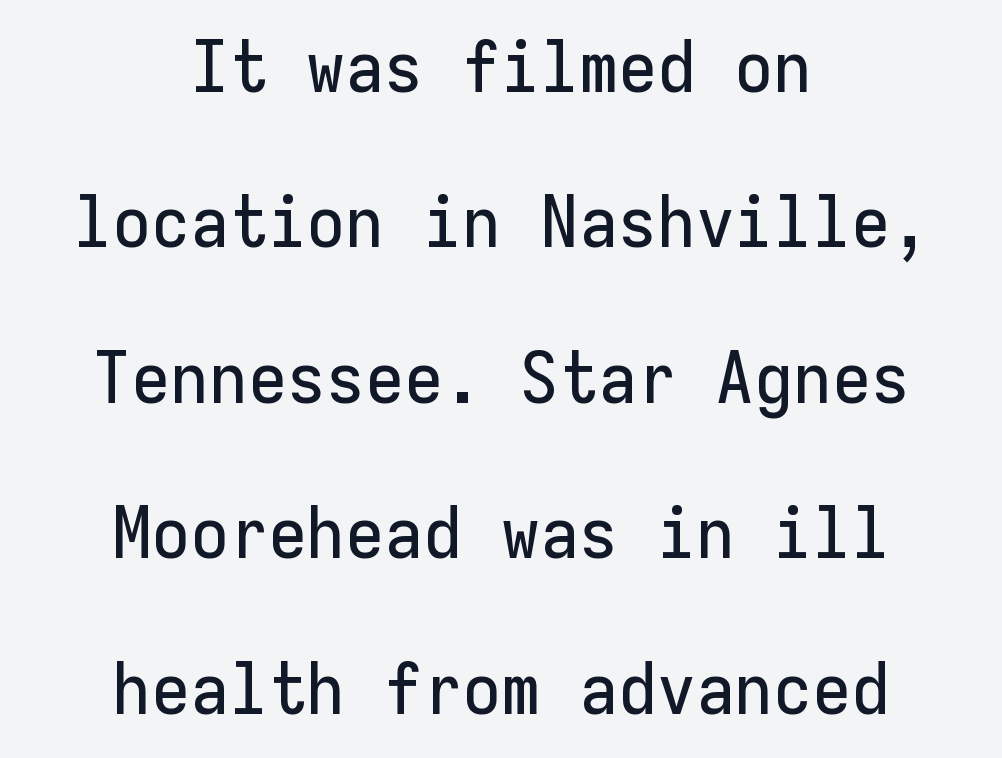
The image shows 71 px sans-serif type, upright, monospaced; set centered, loose line spacing (2.19x), normal letter spacing, not underlined; low stroke contrast and a medium x-height.
